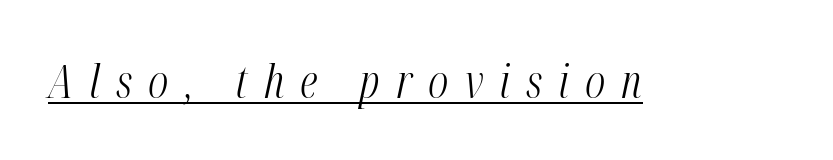
The image shows 46 px light, condensed type, italic (leaning right); set unusually wide letter spacing (+0.35 em), underlined; medium stroke contrast and a medium x-height.
